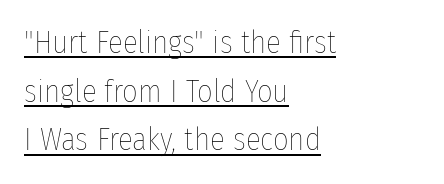
Compared with typical body copy, the letter spacing here is the same. Posture: upright roman. Rows of type keep a routine distance in the vertical direction. The cut favours lightness, reaching ordinary text weight at its darkest. Here the designer chose a conventional face with non-uniform glyph widths.
